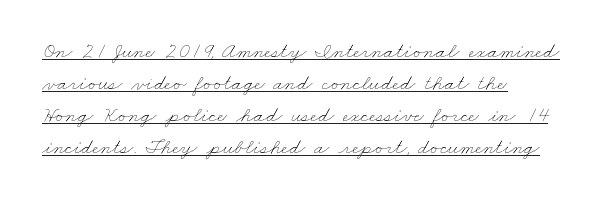
{"bold": "no", "underline": "yes", "align": "left", "line_spacing": "normal", "line_spacing_ratio": 1.46, "letter_spacing": "normal", "letter_spacing_em": 0.0, "glyph_px": 22}
